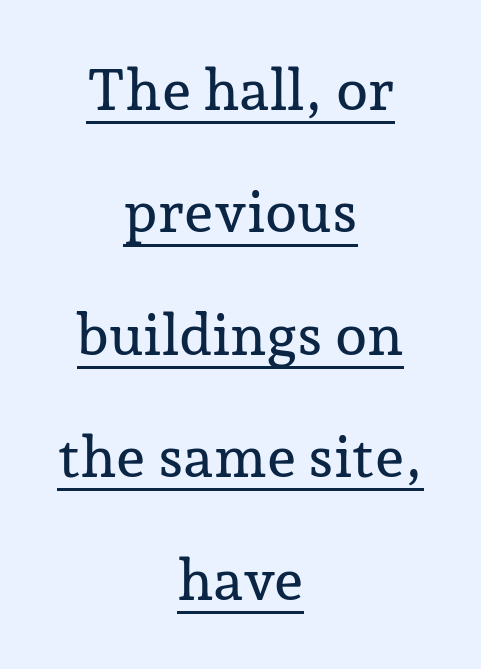
Q: Is the text italic (slanted)? A: No, it is upright.
Q: Is the typeface a serif or a sans-serif typeface? A: Serif.
Q: Is the text underlined? A: Yes.
Q: How is the paragraph aligned? A: Centered.
Q: Is the spacing between letters normal or unusually wide? A: Normal.
Q: Is the spacing between lines tight, normal or loose? A: Loose.
Q: Width (condensed, normal, or wide)? A: Normal.
Q: Stroke contrast? A: Low.
Q: x-height? A: Medium.
Q: Monospaced? A: No.
